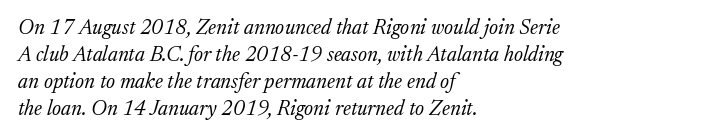
The image shows 21 px text type, italic (leaning right); set left-aligned, normal line spacing (1.28x), normal letter spacing, not underlined.
